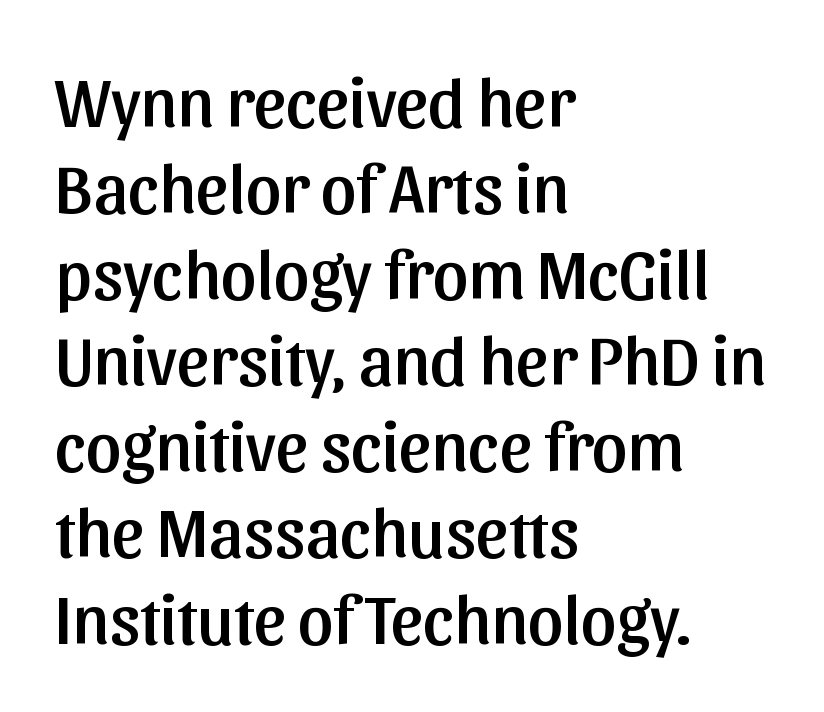
This sample uses a sans-serif face. A typesetter would call this zero additional tracking. Only glyphs here, with clear space below each row. If you drew a ruler down the left edge, every line would touch it. The letters stand straight up with perfectly vertical stems. Spacing verdict: proportional, widths tailored to each character.
